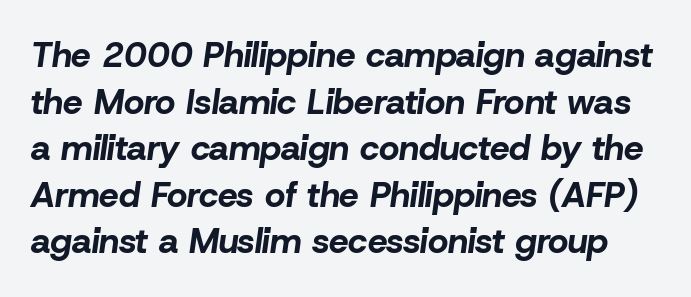
The gaps between neighbouring characters are ordinary and unremarkable. Has an underline been added? It has not. Looks like regular typesetting: each glyph gets only the width it needs. Whoever set this chose a conventional vertical rhythm. Emphasis-style slanted type is in use.
